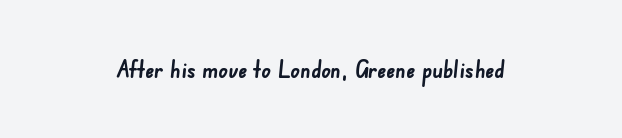
{"bold": "yes", "underline": "no", "letter_spacing": "normal", "letter_spacing_em": 0.0, "glyph_px": 23}
